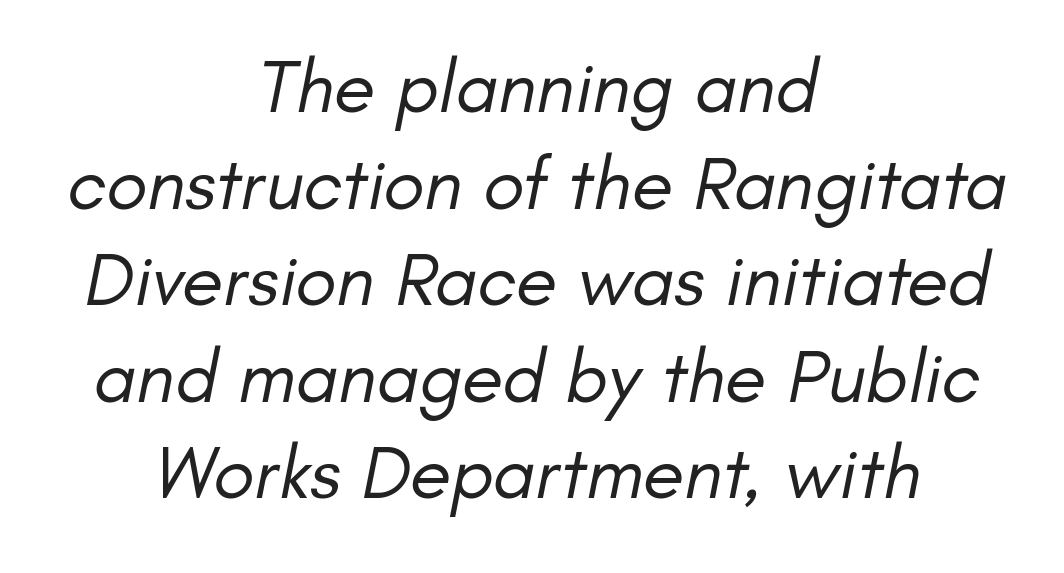
Reading down the column, the eye jumps a familiar distance to each next line. On a weight scale, this lands at 450 or below. This rendering employs a face without finishing strokes, i.e., a sans-serif. The rendering keeps characters at their native spacing. Varying glyph widths throughout — classic text-font behaviour.
